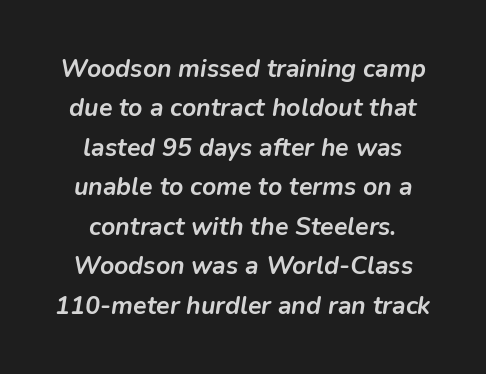
Q: Is the text bold? A: Yes.
Q: Is the text italic (slanted)? A: Yes, it leans right by about 9 degrees.
Q: Is the text underlined? A: No.
Q: How is the paragraph aligned? A: Centered.
Q: Is the spacing between letters normal or unusually wide? A: Normal.
Q: Is the spacing between lines tight, normal or loose? A: Normal.
